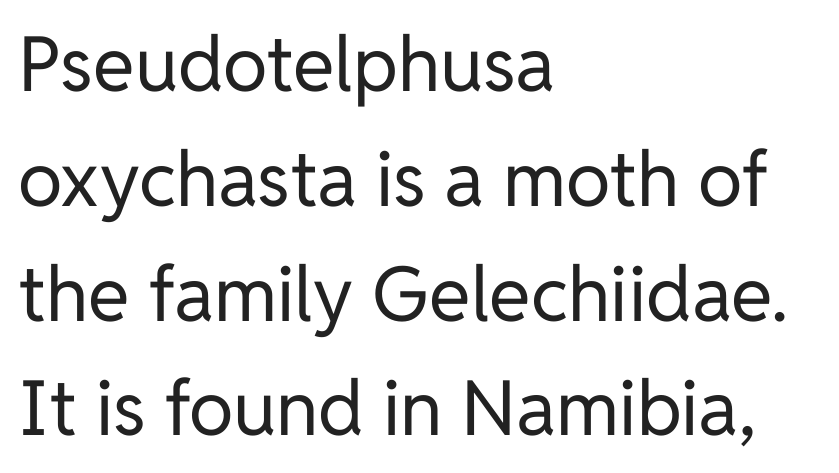
{"serif": "no", "italic": "no", "bold": "no", "weight": "regular", "width": "normal", "stroke_contrast": "low", "x_height": "medium", "monospaced": "no", "underline": "no", "align": "left", "line_spacing": "normal", "line_spacing_ratio": 1.51, "letter_spacing": "normal", "letter_spacing_em": 0.0, "glyph_px": 76}
